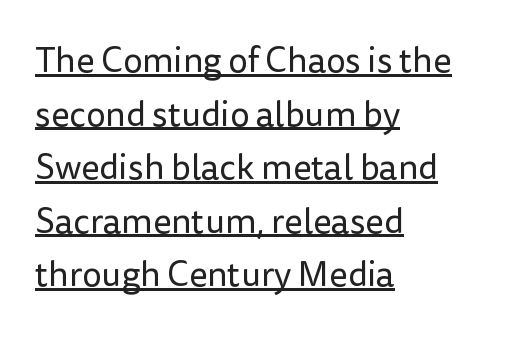
Q: Is the text bold? A: No.
Q: Is the text italic (slanted)? A: No, it is upright.
Q: Is the typeface a serif or a sans-serif typeface? A: Sans-serif.
Q: Is the text underlined? A: Yes.
Q: How is the paragraph aligned? A: Left-aligned.
Q: Is the spacing between letters normal or unusually wide? A: Normal.
Q: Is the spacing between lines tight, normal or loose? A: Normal.
Q: Width (condensed, normal, or wide)? A: Normal.
Q: Stroke contrast? A: Low.
Q: x-height? A: Medium.
Q: Monospaced? A: No.
